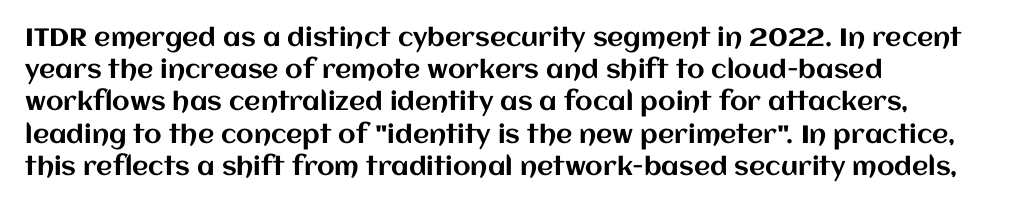
No italicization has been applied; the sample stays upright. This sample uses plain, unmodified letter spacing. Decoration check: the copy has no underline. The typesetter chose a ragged-right arrangement here. Interline gaps are of average width in this sample.
